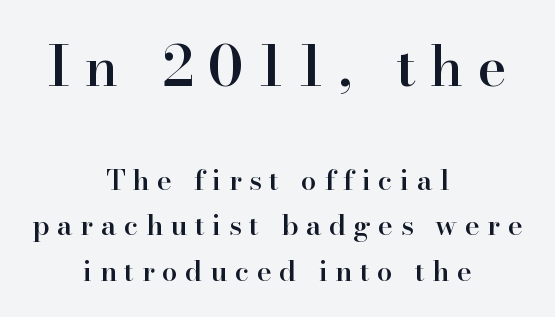
Q: Is the text bold? A: Semi-bold.
Q: Is the text italic (slanted)? A: No, it is upright.
Q: Is the typeface a serif or a sans-serif typeface? A: Serif.
Q: Is the text underlined? A: No.
Q: How is the paragraph aligned? A: Centered.
Q: Is the spacing between letters normal or unusually wide? A: Unusually wide.
Q: Is the spacing between lines tight, normal or loose? A: Normal.
Q: Which block of text is set in a larger size, the first (top) or the second (bottom)? A: The first (top) one.
Q: Width (condensed, normal, or wide)? A: Normal.
Q: Stroke contrast? A: High.
Q: x-height? A: Small.
Q: Monospaced? A: No.
